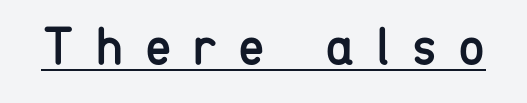
Q: Is the text bold? A: No.
Q: Is the text italic (slanted)? A: No, it is upright.
Q: Is the typeface a serif or a sans-serif typeface? A: Sans-serif.
Q: Is the text underlined? A: Yes.
Q: Is the spacing between letters normal or unusually wide? A: Unusually wide.
Q: Width (condensed, normal, or wide)? A: Condensed.
Q: Stroke contrast? A: Low.
Q: x-height? A: Medium.
Q: Monospaced? A: No.
